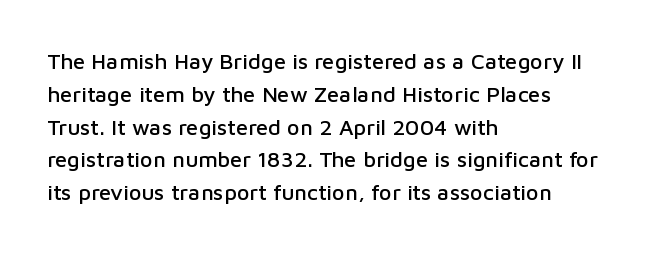
The specimen omits any rule beneath the text block's lines. Is the letter spacing exaggerated? No — it looks like the ordinary default. The typography opts for an upright posture over an oblique one. The rag falls on the right side of this text block. Baseline-to-baseline distance is the conventional proportion of letter height.
